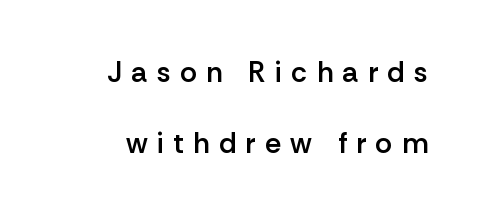
The typography opts for an upright posture over an oblique one. The face used here is a sans, in the tradition of grotesques and geometrics. Proportional: the letters do not fall into vertical columns. Check under the words: just untouched page.
